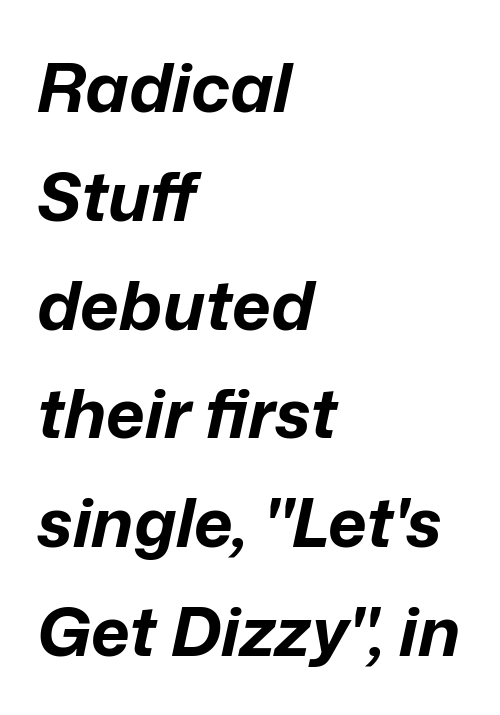
Q: Is the text bold? A: Yes.
Q: Is the text italic (slanted)? A: Yes, it leans right by about 12 degrees.
Q: Is the text underlined? A: No.
Q: How is the paragraph aligned? A: Left-aligned.
Q: Is the spacing between letters normal or unusually wide? A: Normal.
Q: Is the spacing between lines tight, normal or loose? A: Normal.
Q: Width (condensed, normal, or wide)? A: Normal.
Q: Stroke contrast? A: Low.
Q: x-height? A: Medium.
Q: Monospaced? A: No.
